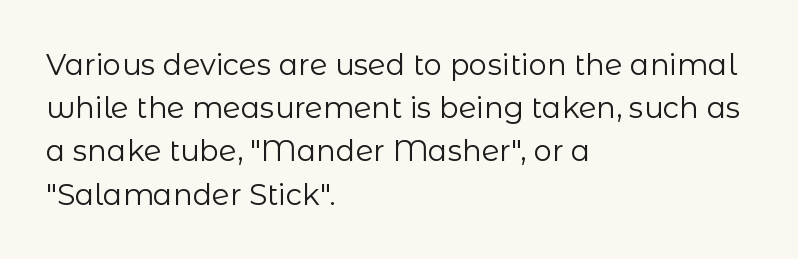
Q: Is the text bold? A: No.
Q: Is the text italic (slanted)? A: No, it is upright.
Q: Is the typeface a serif or a sans-serif typeface? A: Sans-serif.
Q: Is the text underlined? A: No.
Q: How is the paragraph aligned? A: Left-aligned.
Q: Is the spacing between letters normal or unusually wide? A: Normal.
Q: Is the spacing between lines tight, normal or loose? A: Normal.
Q: Width (condensed, normal, or wide)? A: Normal.
Q: Stroke contrast? A: Low.
Q: x-height? A: Medium.
Q: Monospaced? A: No.
